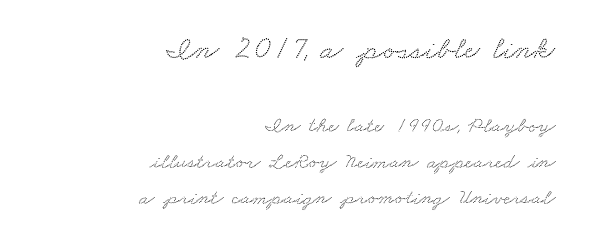
The image shows 33 px wide serif type; set right-aligned, normal line spacing (1.65x), normal letter spacing, not underlined; the first (top) block is 1.5x larger; low stroke contrast and a small x-height.
